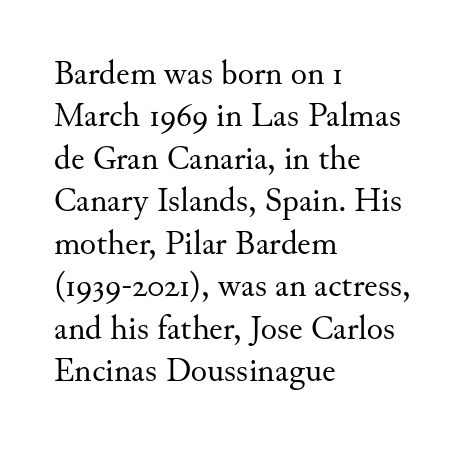
The passage is arranged the way most books set body copy — flush left. The horizontal fit of the characters is conventional and even. No letter is thick-stroked: the sample isn't bold. The lettering stays uniformly vertical, giving the passage a roman look. The glyphs in this specimen are seriffed. The block of text has a typical density, with ordinary space between rows.
